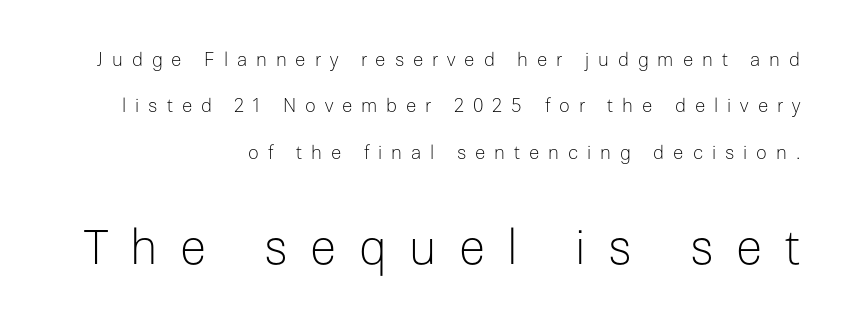
The lower block of text is set noticeably larger than the block above it. On a weight scale, this lands at 450 or below. Whoever set this chose breathing room over compactness in the vertical rhythm. Descenders hang freely into open space. A typesetter would mark this as roman, not italic.
